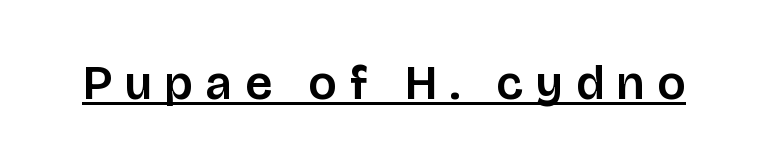
The image shows 48 px sans-serif type, upright; set unusually wide letter spacing (+0.28 em), underlined; low stroke contrast and a large x-height.
